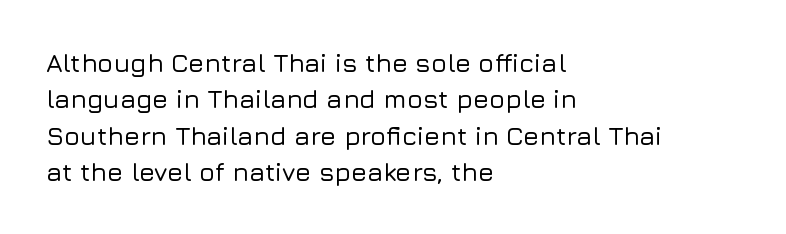
{"italic": "no", "underline": "no", "align": "left", "line_spacing": "normal", "line_spacing_ratio": 1.4, "letter_spacing": "normal", "letter_spacing_em": 0.0, "glyph_px": 26}
